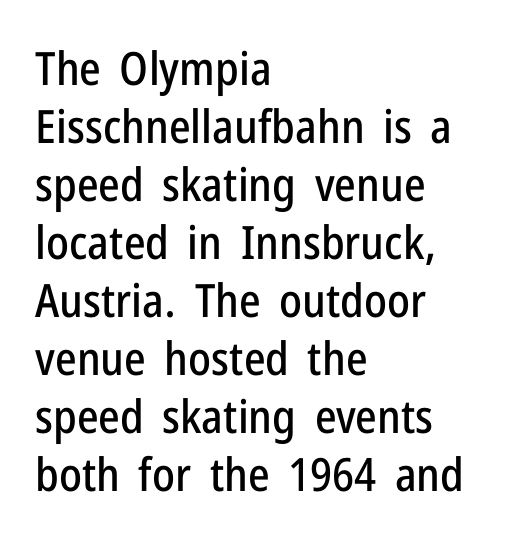
The gap between lines stays unmarked. Looks like regular typesetting: each glyph gets only the width it needs. The ragged edge is on the right, which tells us the setting is flush left. The lines sit at an ordinary, default distance from one another. A typesetter would mark this as roman, not italic.
